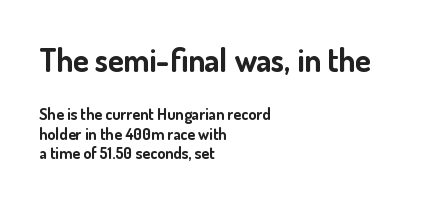
Nothing sits at the stroke ends, so this counts as sans-serif. Summary of weight: heavy, a full bold. Which chunk is bigger? The first one — the top block dwarfs the bottom. Beneath every word, the page is bare. Characters remain perfectly vertical along every line. The typesetter chose a ragged-right arrangement here.
